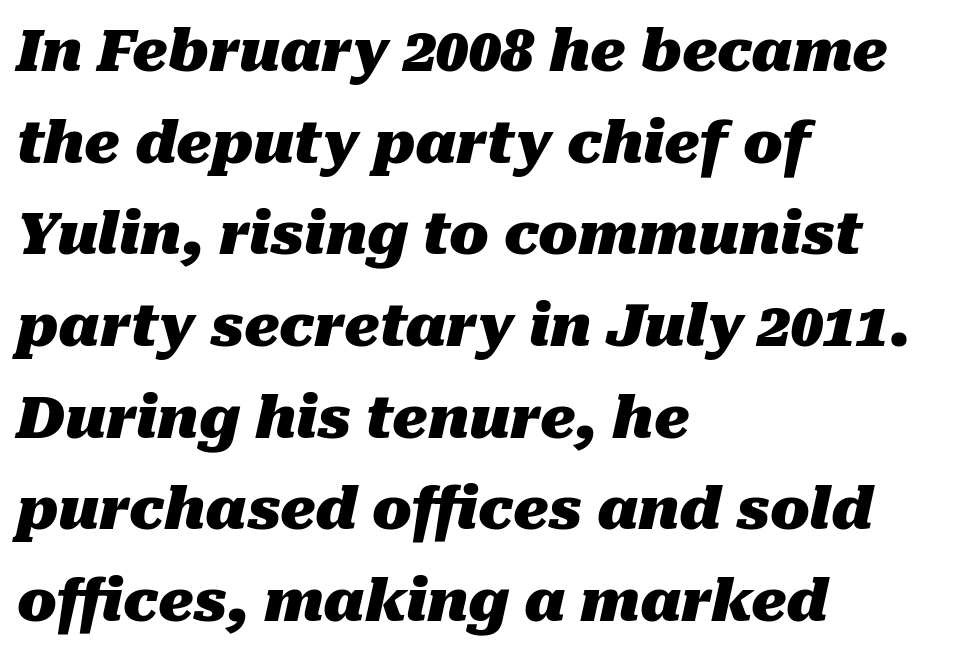
Each new line begins a customary step beneath the previous one. Horizontally, the lines are justified to the leading edge only. The passage shown is not underscored anywhere. A typesetter would call this proportional, since set widths differ per character. The face used here has a pronounced slope to its letters.
